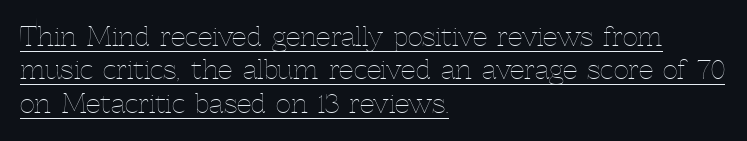
Q: Is the text bold? A: No.
Q: Is the text italic (slanted)? A: No, it is upright.
Q: Is the text underlined? A: Yes.
Q: How is the paragraph aligned? A: Left-aligned.
Q: Is the spacing between letters normal or unusually wide? A: Normal.
Q: Is the spacing between lines tight, normal or loose? A: Normal.
